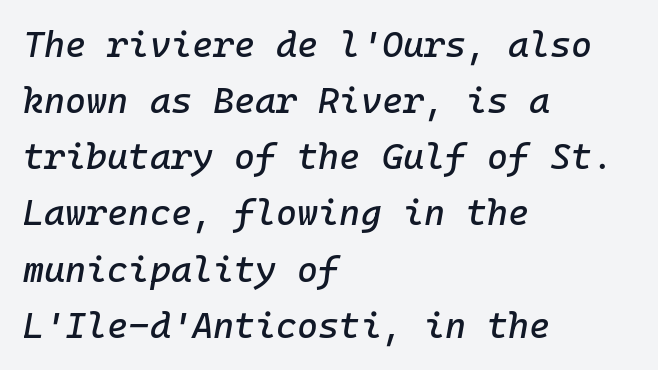
The image shows 36 px text type, italic (leaning right); set left-aligned, normal line spacing (1.56x), normal letter spacing, not underlined; low stroke contrast and a medium x-height.
